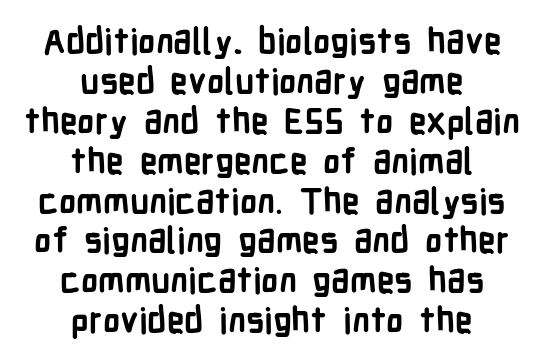
Bold? Absolutely — the strokes are thick and heavy. Line spacing here is tight. The glyphs are unaccompanied by any horizontal stroke below them. No feet cap the strokes, marking this as sans-serif type.
